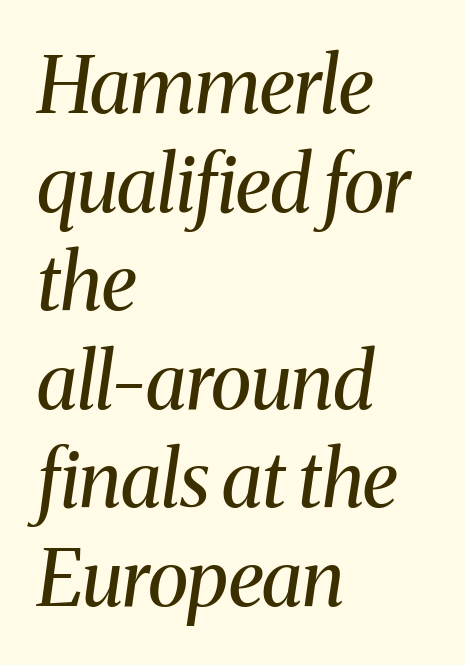
The image shows 77 px regular-weight serif type, italic (leaning right); set left-aligned, normal line spacing (1.28x), normal letter spacing, not underlined; medium stroke contrast and a medium x-height.
